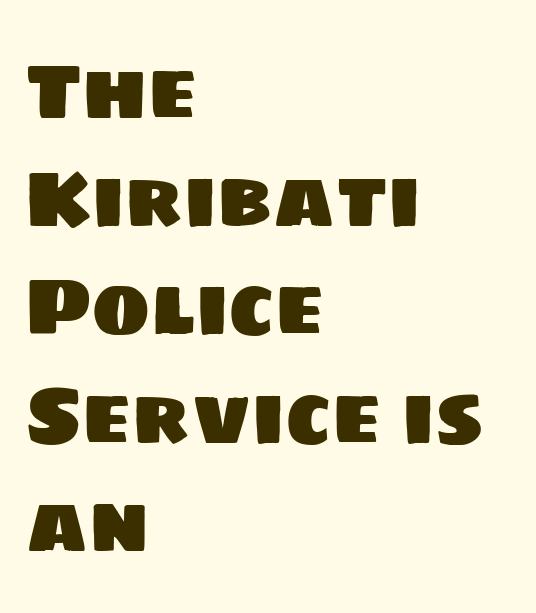
A sans-serif font was chosen for this passage. Varying glyph widths throughout — classic text-font behaviour. Regarding leading, the lines here are spaced in the standard way. The words here are not underlined.
